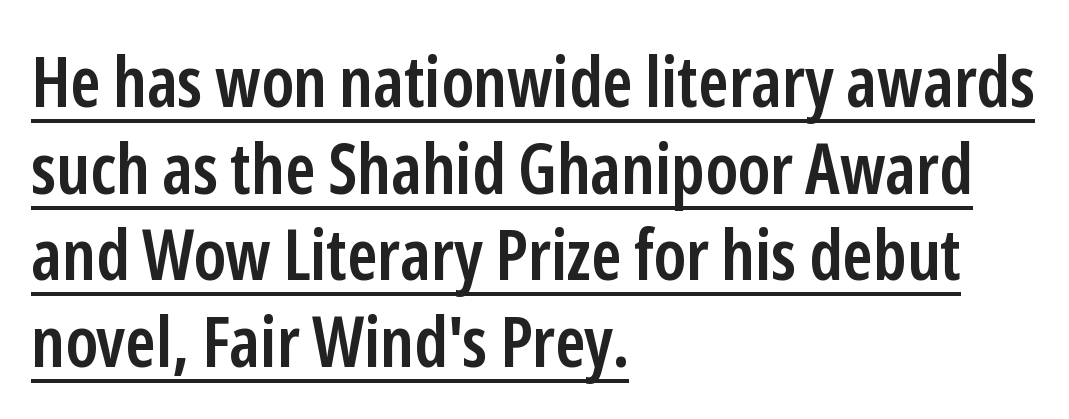
Q: Is the text bold? A: Semi-bold.
Q: Is the text italic (slanted)? A: No, it is upright.
Q: Is the typeface a serif or a sans-serif typeface? A: Sans-serif.
Q: Is the text underlined? A: Yes.
Q: How is the paragraph aligned? A: Left-aligned.
Q: Is the spacing between letters normal or unusually wide? A: Normal.
Q: Width (condensed, normal, or wide)? A: Condensed.
Q: Stroke contrast? A: Low.
Q: x-height? A: Medium.
Q: Monospaced? A: No.
